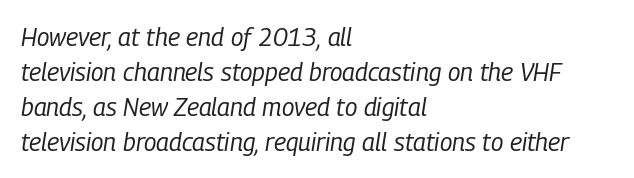
Q: Is the text bold? A: No.
Q: Is the text italic (slanted)? A: Yes, it leans right by about 9 degrees.
Q: Is the text underlined? A: No.
Q: How is the paragraph aligned? A: Left-aligned.
Q: Is the spacing between letters normal or unusually wide? A: Normal.
Q: Is the spacing between lines tight, normal or loose? A: Normal.
